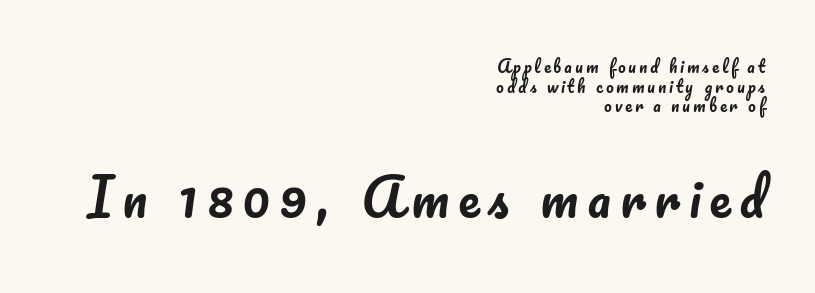
The face used here is proportionally spaced, like ordinary book or web type. The baseline area is clear. Bigger letters appear in the bottom chunk; the top chunk is reduced.
